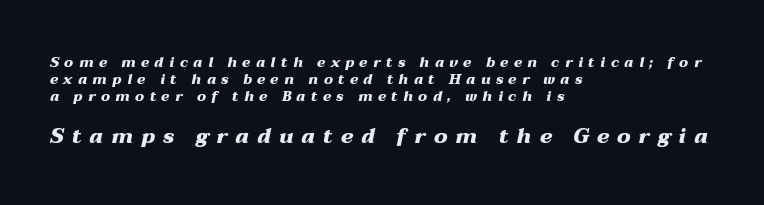
Pretty heavy lettering here — definitely bold. Check under the words: just untouched page. The lettering tilts uniformly, giving the passage an italic look. If you squint, the bottom block still reads clearly — it's the larger of the two.
